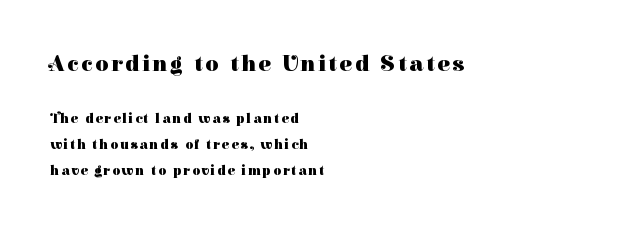
{"italic": "no", "bold": "yes", "underline": "no", "align": "left", "line_spacing_ratio": 1.83, "larger_block": "first", "size_ratio": 1.64, "glyph_px": 23}
